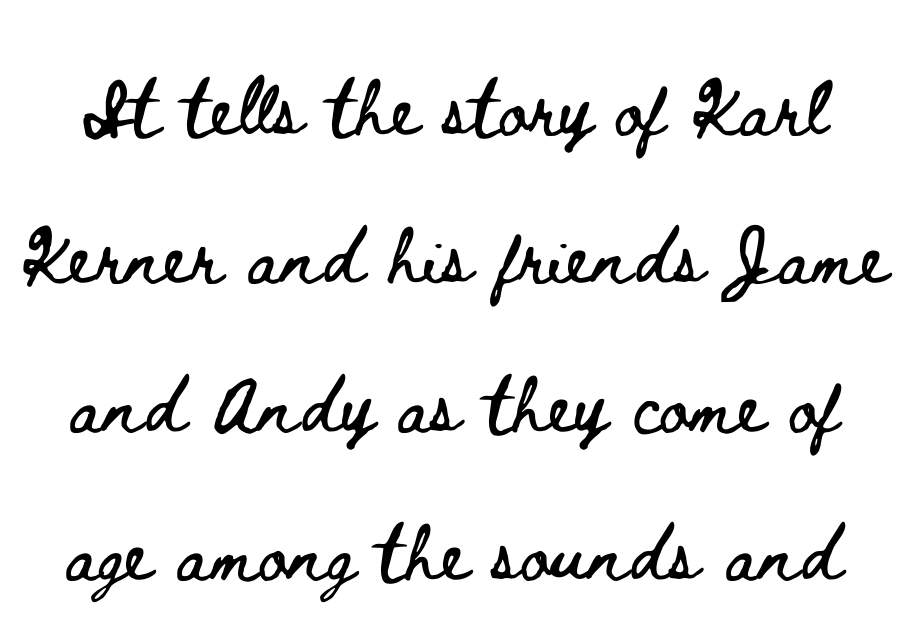
{"width": "wide", "stroke_contrast": "low", "x_height": "small", "monospaced": "no", "underline": "no", "line_spacing": "loose", "line_spacing_ratio": 2.09, "letter_spacing": "normal", "letter_spacing_em": 0.0, "glyph_px": 71}
